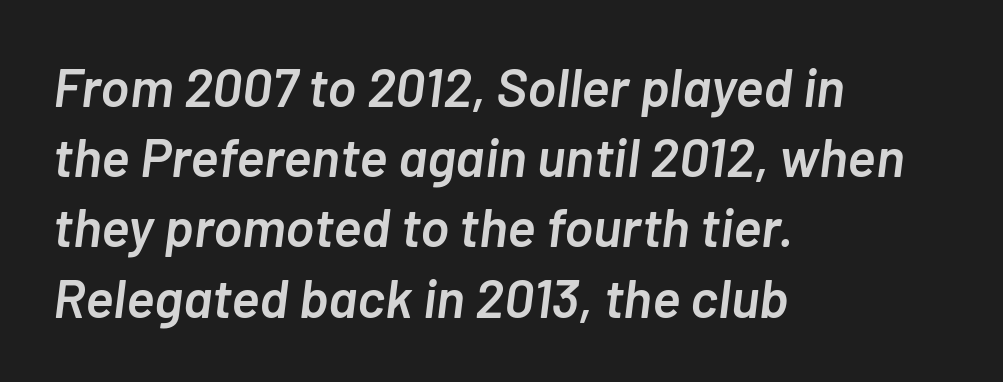
Q: Is the text bold? A: Semi-bold.
Q: Is the text italic (slanted)? A: Yes, it leans right by about 7 degrees.
Q: Is the text underlined? A: No.
Q: How is the paragraph aligned? A: Left-aligned.
Q: Is the spacing between letters normal or unusually wide? A: Normal.
Q: Is the spacing between lines tight, normal or loose? A: Normal.
Q: Width (condensed, normal, or wide)? A: Normal.
Q: Stroke contrast? A: Low.
Q: x-height? A: Medium.
Q: Monospaced? A: No.
